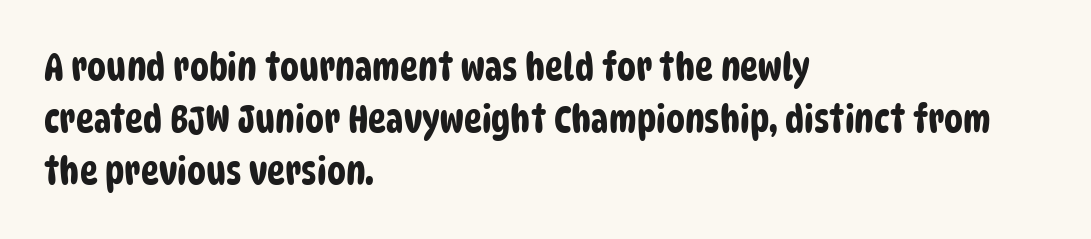
Q: Is the typeface a serif or a sans-serif typeface? A: Sans-serif.
Q: Is the text underlined? A: No.
Q: How is the paragraph aligned? A: Left-aligned.
Q: Is the spacing between letters normal or unusually wide? A: Normal.
Q: Is the spacing between lines tight, normal or loose? A: Normal.
Q: Width (condensed, normal, or wide)? A: Condensed.
Q: Stroke contrast? A: Low.
Q: x-height? A: Large.
Q: Monospaced? A: No.
